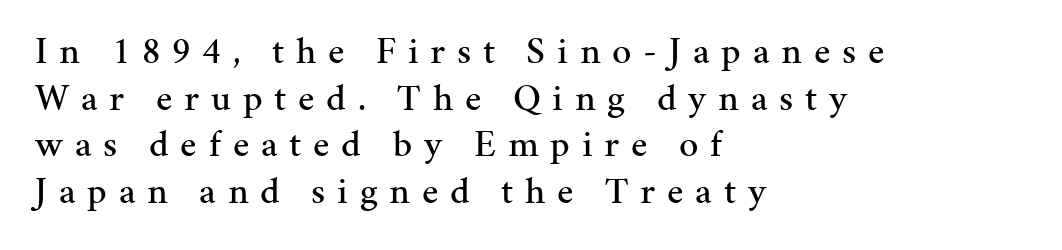
Q: Is the text italic (slanted)? A: No, it is upright.
Q: Is the typeface a serif or a sans-serif typeface? A: Serif.
Q: Is the text underlined? A: No.
Q: How is the paragraph aligned? A: Left-aligned.
Q: Is the spacing between letters normal or unusually wide? A: Unusually wide.
Q: Width (condensed, normal, or wide)? A: Normal.
Q: Stroke contrast? A: Medium.
Q: x-height? A: Medium.
Q: Monospaced? A: No.
